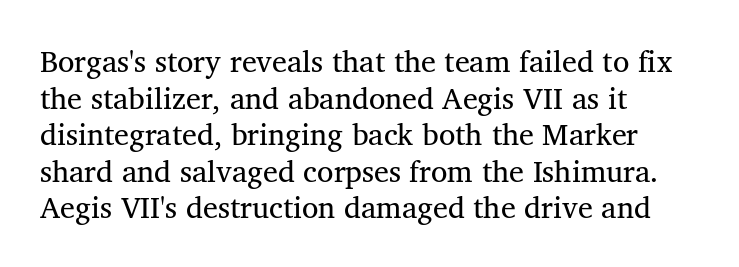
{"serif": "yes", "italic": "no", "bold": "no", "weight": "regular", "width": "normal", "stroke_contrast": "medium", "x_height": "medium", "monospaced": "no", "underline": "no", "align": "left", "line_spacing_ratio": 1.22, "letter_spacing": "normal", "letter_spacing_em": 0.0, "glyph_px": 30}
